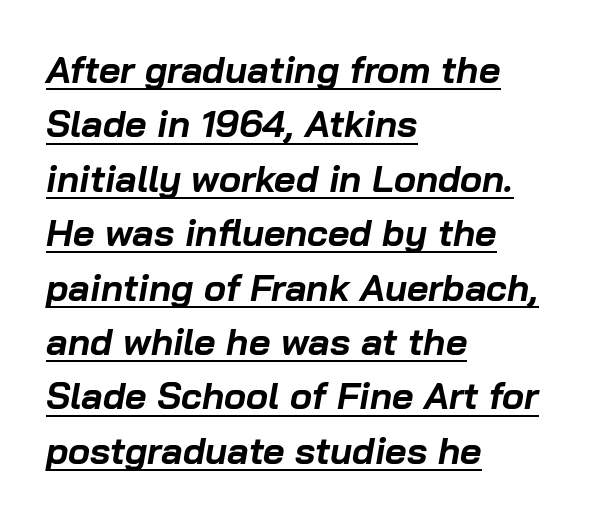
Does the copy run flush right? No — it runs flush left. The specimen includes a rule beneath the text block's lines. It's the slanting kind of type. Leading matches the norm, producing a regular column.
